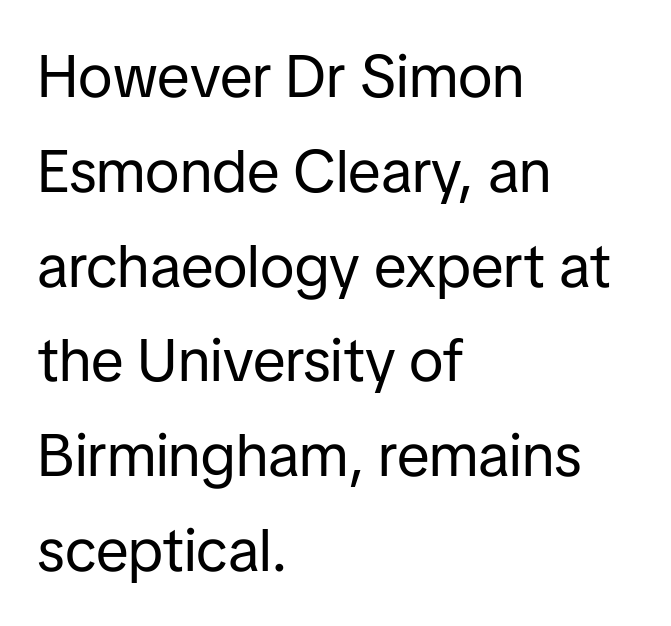
The image shows 60 px regular-weight sans-serif type, upright; set left-aligned, normal line spacing (1.58x), normal letter spacing, not underlined; low stroke contrast and a medium x-height.
